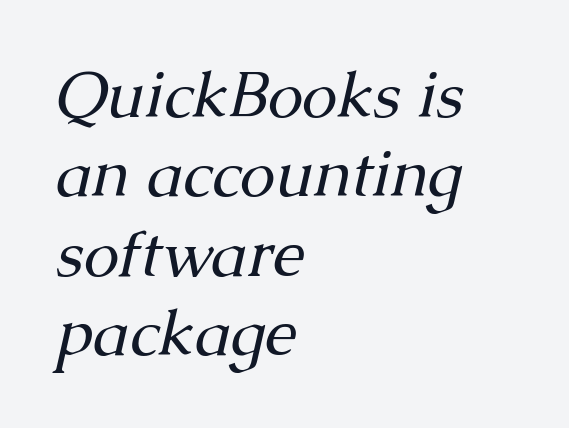
Q: Is the text bold? A: No.
Q: Is the text italic (slanted)? A: Yes, it leans right by about 13 degrees.
Q: Is the typeface a serif or a sans-serif typeface? A: Serif.
Q: Is the text underlined? A: No.
Q: How is the paragraph aligned? A: Left-aligned.
Q: Is the spacing between letters normal or unusually wide? A: Normal.
Q: Width (condensed, normal, or wide)? A: Normal.
Q: Stroke contrast? A: Medium.
Q: x-height? A: Medium.
Q: Monospaced? A: No.
